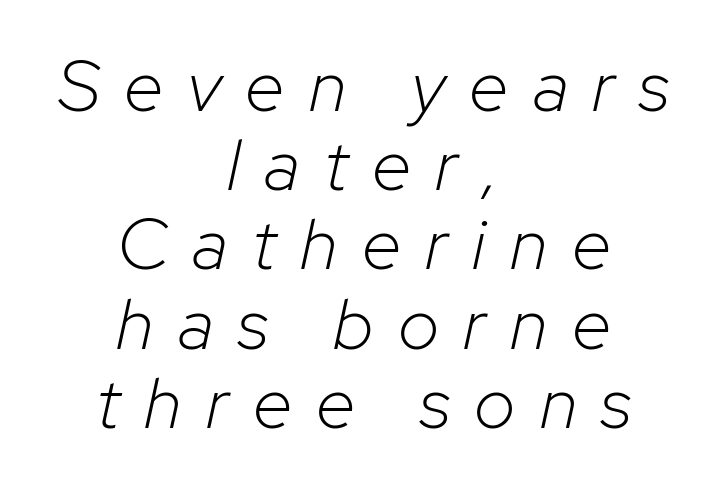
Note the varied advance widths — an 'i' is clearly narrower than an 'm'. The foot of each line stays bare and open. Looking at the ascenders, they clearly lean. Caption: face not bold, strokes unweighted. The rag falls on both sides of this text block equally.
